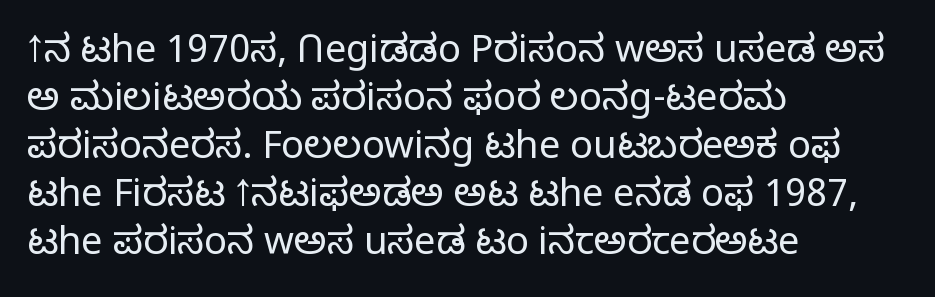
{"serif": "no", "italic": "no", "bold": "no", "weight": "light", "width": "normal", "stroke_contrast": "low", "x_height": "medium", "monospaced": "no", "underline": "no", "align": "left", "line_spacing": "normal", "line_spacing_ratio": 1.26, "letter_spacing": "normal", "letter_spacing_em": 0.0, "glyph_px": 38}
